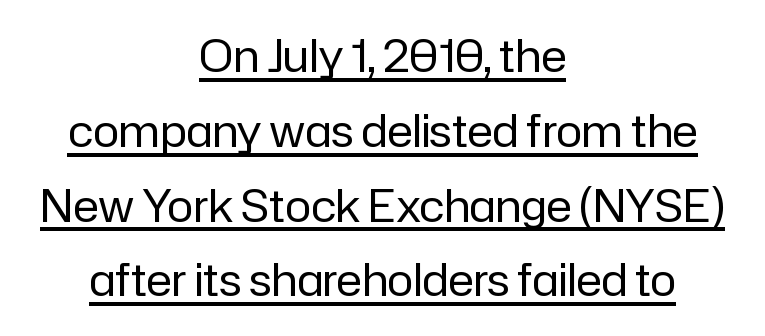
The image shows 44 px regular-weight sans-serif type, upright; set centered, normal line spacing (1.7x), normal letter spacing, underlined; low stroke contrast and a medium x-height.
